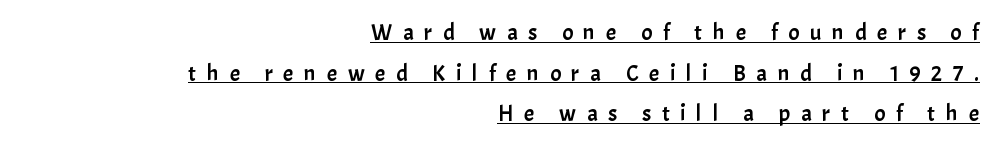
{"italic": "no", "underline": "yes", "align": "right", "line_spacing_ratio": 1.77, "letter_spacing": "wide", "letter_spacing_em": 0.46, "glyph_px": 23}
